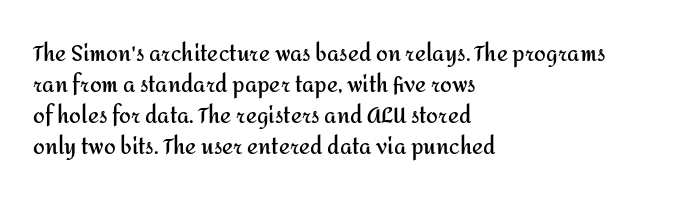
These lines keep a tight, regular rhythm from letter to letter. The typesetting leans heavy: a genuine bold. Line beginnings align vertically; line endings do not. If you drew a line through each stem, it would be perfectly vertical. Letters rest on an invisible, unmarked baseline.
